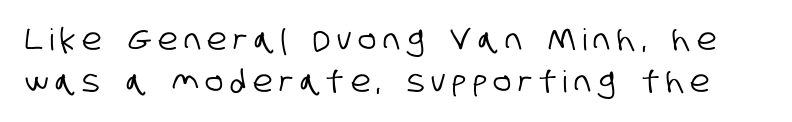
The image shows 30 px condensed sans-serif type; set normal line spacing (1.39x), unusually wide letter spacing (+0.23 em), not underlined; low stroke contrast and a large x-height.
